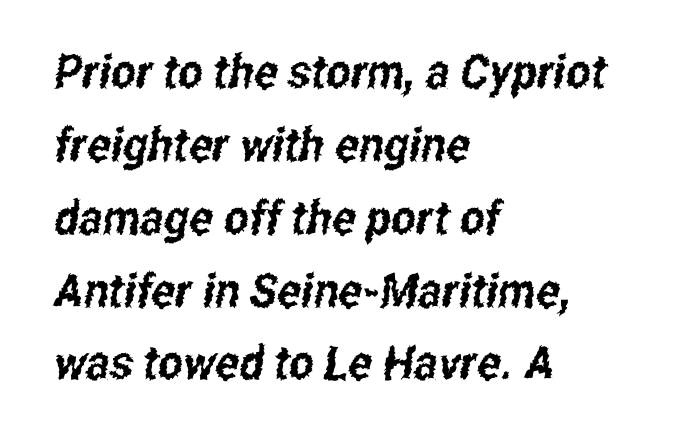
Q: Is the typeface a serif or a sans-serif typeface? A: Sans-serif.
Q: Is the text underlined? A: No.
Q: How is the paragraph aligned? A: Left-aligned.
Q: Is the spacing between letters normal or unusually wide? A: Normal.
Q: Is the spacing between lines tight, normal or loose? A: Normal.
Q: Width (condensed, normal, or wide)? A: Condensed.
Q: Stroke contrast? A: Low.
Q: x-height? A: Medium.
Q: Monospaced? A: No.
